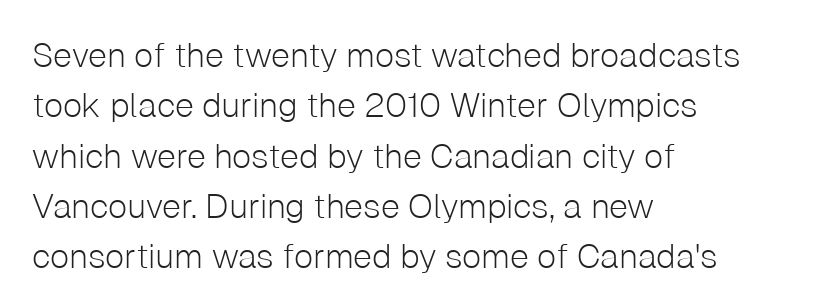
{"serif": "no", "italic": "no", "bold": "no", "weight": "light", "width": "normal", "stroke_contrast": "low", "x_height": "medium", "monospaced": "no", "underline": "no", "align": "left", "line_spacing": "normal", "line_spacing_ratio": 1.48, "letter_spacing": "normal", "letter_spacing_em": 0.0, "glyph_px": 34}
